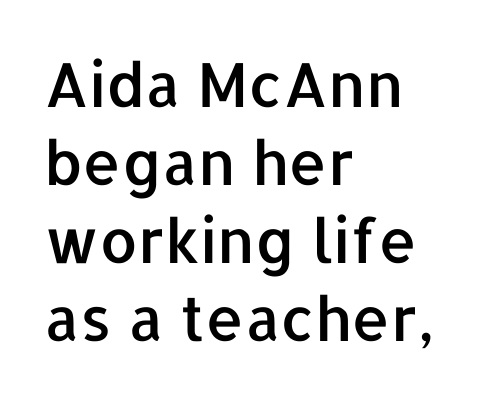
Vertical spacing — default. Tall strokes in this sample are plumb rather than angled. Just letters on the line, the space beneath them empty. The paragraph shown leans on its left margin.
